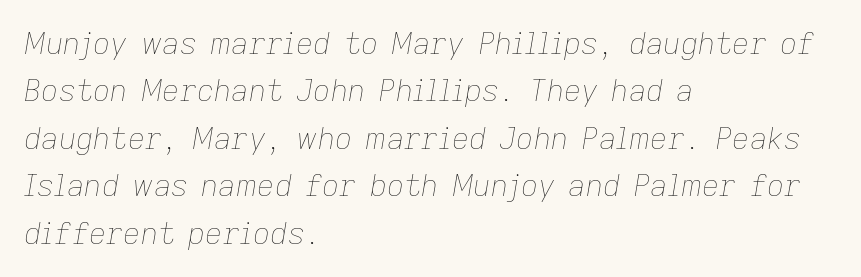
The image shows 30 px thin type, italic (leaning right); set left-aligned, normal line spacing (1.58x), normal letter spacing, not underlined; low stroke contrast and a medium x-height.
